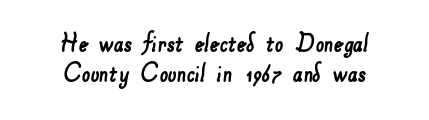
{"serif": "no", "width": "normal", "stroke_contrast": "low", "x_height": "small", "monospaced": "no", "underline": "no", "align": "center", "line_spacing": "tight", "line_spacing_ratio": 1.0, "letter_spacing": "normal", "letter_spacing_em": 0.0, "glyph_px": 30}
